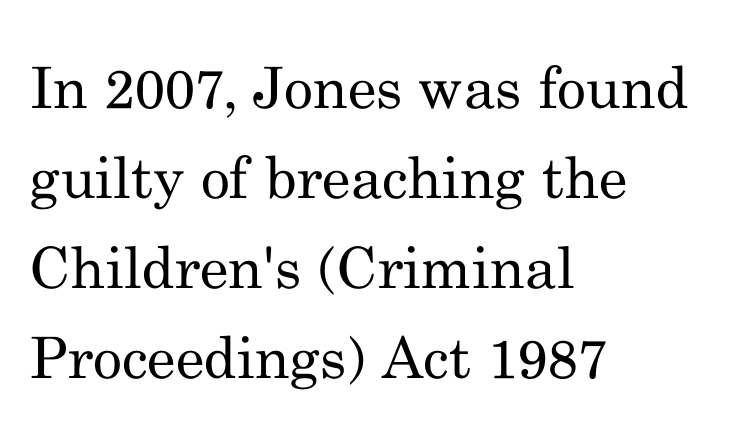
The lines are quadded left. Honestly, the letter spacing is just normal — you wouldn't notice it. Font category for this specimen: serif. You could not count columns in this text — the font is proportionally spaced.
